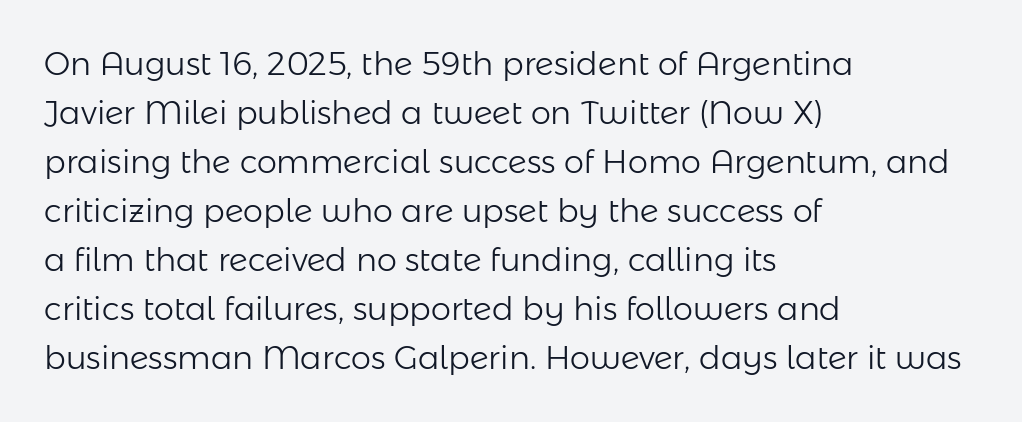
{"serif": "no", "italic": "no", "bold": "no", "weight": "light", "width": "normal", "stroke_contrast": "low", "x_height": "medium", "monospaced": "no", "underline": "no", "align": "left", "line_spacing": "normal", "line_spacing_ratio": 1.53, "letter_spacing": "normal", "letter_spacing_em": 0.0, "glyph_px": 32}
